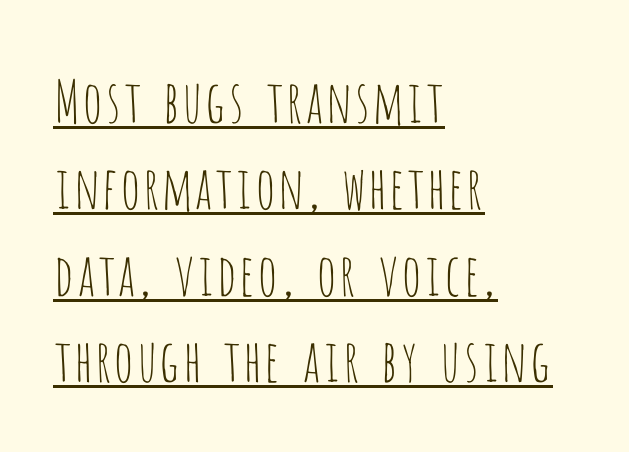
{"serif": "no", "italic": "no", "bold": "no", "weight": "thin", "width": "condensed", "stroke_contrast": "low", "x_height": "large", "monospaced": "no", "underline": "yes", "align": "left", "line_spacing": "normal", "line_spacing_ratio": 1.49, "letter_spacing": "normal", "letter_spacing_em": 0.0, "glyph_px": 58}
